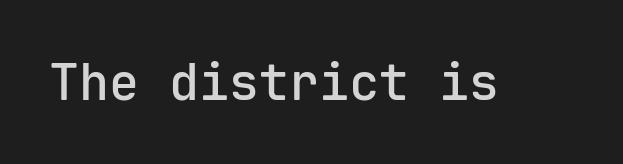
The image shows 50 px semibold sans-serif type, upright, monospaced; set normal letter spacing, not underlined; low stroke contrast and a medium x-height.
